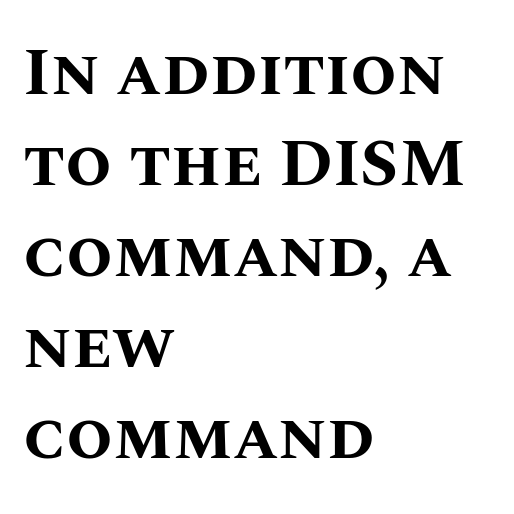
The glyphs are unaccompanied by any horizontal stroke below them. A full-strength bold gives these letters their thick strokes. These lines are rendered in a variable-pitch font. Characters remain perfectly vertical along every line. A normal amount of white space separates one row of letters from the next.
